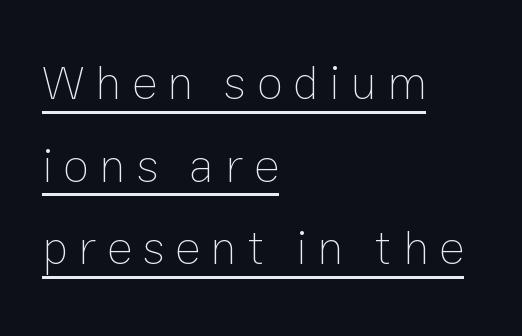
Q: Is the text bold? A: No.
Q: Is the text italic (slanted)? A: No, it is upright.
Q: Is the text underlined? A: Yes.
Q: How is the paragraph aligned? A: Left-aligned.
Q: Is the spacing between letters normal or unusually wide? A: Unusually wide.
Q: Width (condensed, normal, or wide)? A: Normal.
Q: Stroke contrast? A: Low.
Q: x-height? A: Medium.
Q: Monospaced? A: No.
